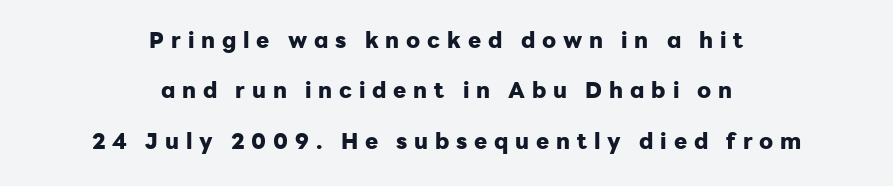
Q: Is the text bold? A: Yes.
Q: Is the text italic (slanted)? A: No, it is upright.
Q: Is the text underlined? A: No.
Q: How is the paragraph aligned? A: Centered.
Q: Is the spacing between letters normal or unusually wide? A: Unusually wide.
Q: Is the spacing between lines tight, normal or loose? A: Loose.
